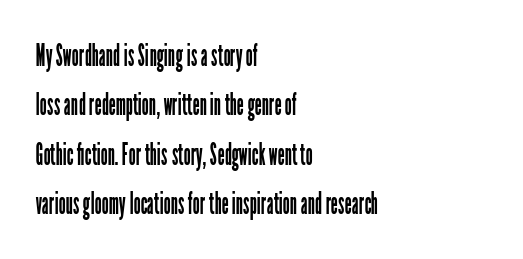
Q: Is the text bold? A: No.
Q: Is the text italic (slanted)? A: No, it is upright.
Q: Is the typeface a serif or a sans-serif typeface? A: Sans-serif.
Q: Is the text underlined? A: No.
Q: How is the paragraph aligned? A: Left-aligned.
Q: Is the spacing between letters normal or unusually wide? A: Normal.
Q: Is the spacing between lines tight, normal or loose? A: Normal.
Q: Width (condensed, normal, or wide)? A: Condensed.
Q: Stroke contrast? A: Low.
Q: x-height? A: Medium.
Q: Monospaced? A: No.
